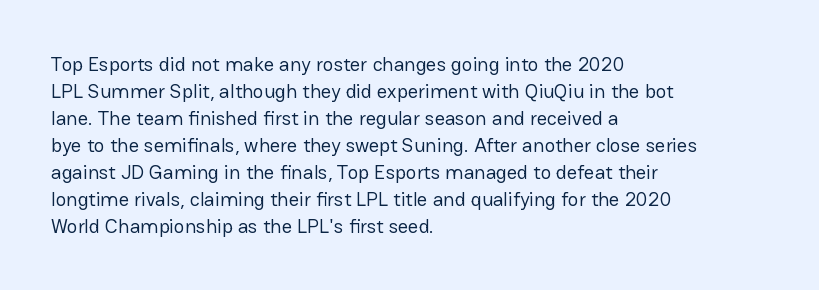
This sample uses an upright cut, with every glyph sitting square on the baseline. Reading down the column, the eye jumps a familiar distance to each next line. The horizontal fit of the characters is conventional and even. This is not heavy type; no bold has been used.
